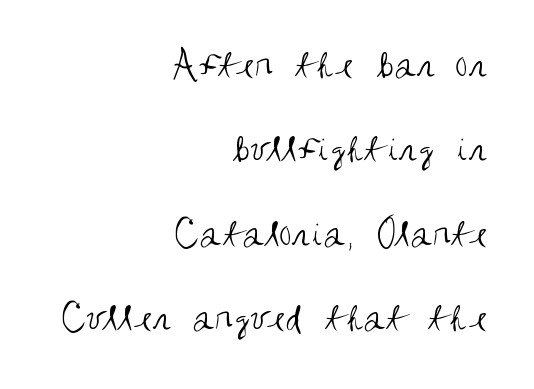
Q: Is the text bold? A: No.
Q: Is the typeface a serif or a sans-serif typeface? A: Sans-serif.
Q: Is the text underlined? A: No.
Q: How is the paragraph aligned? A: Right-aligned.
Q: Is the spacing between letters normal or unusually wide? A: Normal.
Q: Is the spacing between lines tight, normal or loose? A: Loose.
Q: Width (condensed, normal, or wide)? A: Condensed.
Q: Stroke contrast? A: Medium.
Q: x-height? A: Large.
Q: Monospaced? A: No.
